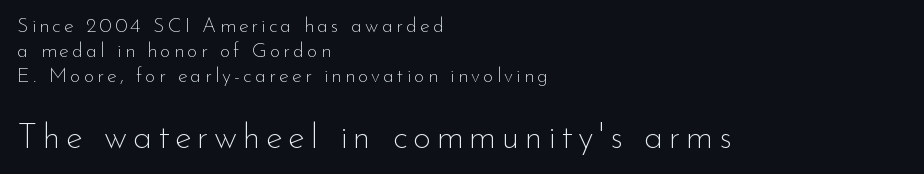
In terms of leading, this rendering sits right in the middle. Plain, unruled lines of type. Stems here are at most as thick as an everyday book face. The composition opens small and finishes big.
